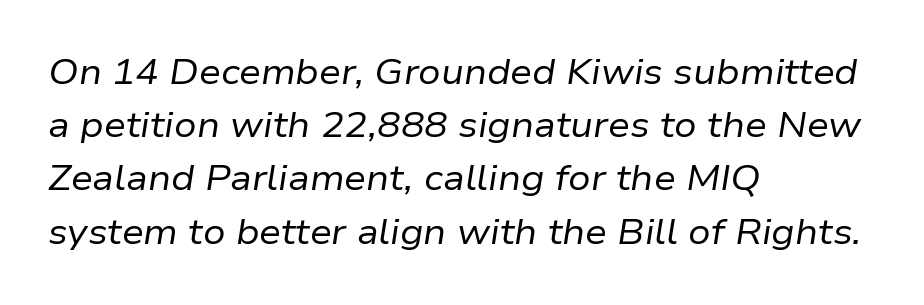
The image shows 35 px regular-weight type, italic (leaning right); set left-aligned, normal line spacing (1.52x), normal letter spacing, not underlined; low stroke contrast and a medium x-height.
